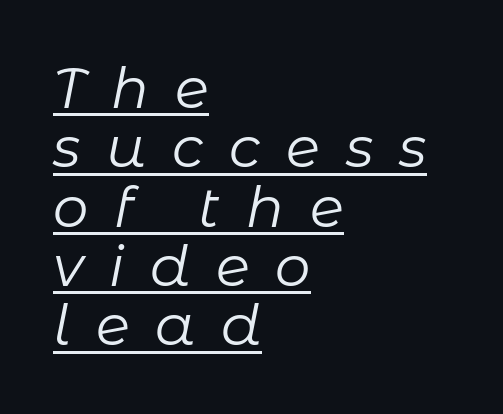
The passage shown leans; its letterforms are oblique. What decoration does the sample have? An underline. The strokes carry an ordinary text weight at most. This sample is left-justified, so line endings fall wherever the words run out. This rendering widens character spacing well past its baseline value. This sample trades vertical openness for compactness between lines.
